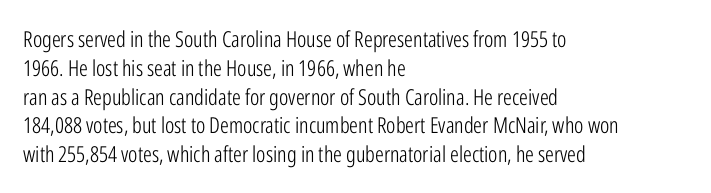
Q: Is the text bold? A: No.
Q: Is the text italic (slanted)? A: No, it is upright.
Q: Is the text underlined? A: No.
Q: How is the paragraph aligned? A: Left-aligned.
Q: Is the spacing between letters normal or unusually wide? A: Normal.
Q: Is the spacing between lines tight, normal or loose? A: Normal.
